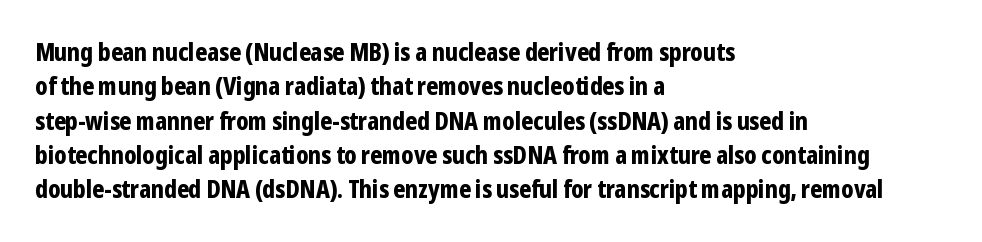
Q: Is the text bold? A: Yes.
Q: Is the text italic (slanted)? A: No, it is upright.
Q: Is the text underlined? A: No.
Q: How is the paragraph aligned? A: Left-aligned.
Q: Is the spacing between letters normal or unusually wide? A: Normal.
Q: Is the spacing between lines tight, normal or loose? A: Normal.
